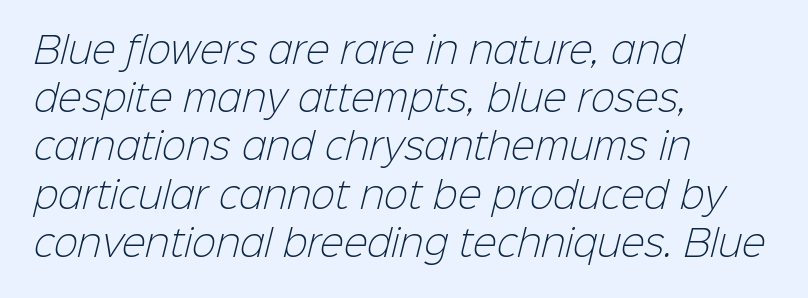
Q: Is the text bold? A: No.
Q: Is the typeface a serif or a sans-serif typeface? A: Sans-serif.
Q: Is the text underlined? A: No.
Q: How is the paragraph aligned? A: Left-aligned.
Q: Is the spacing between letters normal or unusually wide? A: Normal.
Q: Is the spacing between lines tight, normal or loose? A: Normal.
Q: Width (condensed, normal, or wide)? A: Normal.
Q: Stroke contrast? A: Low.
Q: x-height? A: Medium.
Q: Monospaced? A: No.
